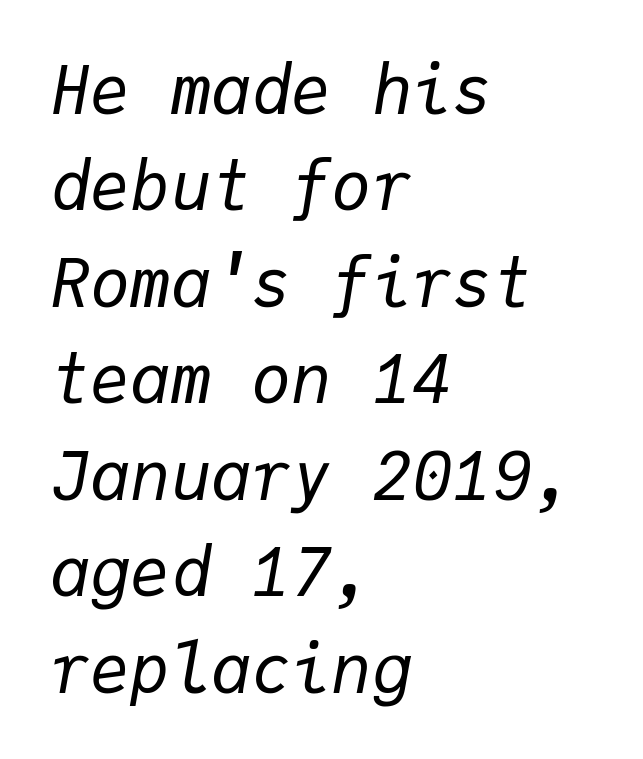
{"italic": "yes", "lean": "right", "slant_degrees": 9, "bold": "no", "weight": "regular", "width": "normal", "stroke_contrast": "low", "x_height": "medium", "monospaced": "yes", "underline": "no", "align": "left", "line_spacing": "normal", "line_spacing_ratio": 1.44, "letter_spacing": "normal", "letter_spacing_em": 0.0, "glyph_px": 67}
